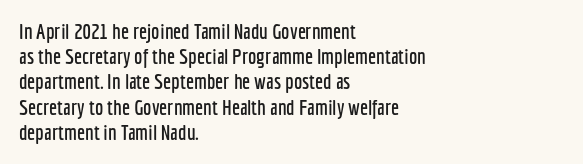
Q: Is the text italic (slanted)? A: No, it is upright.
Q: Is the text underlined? A: No.
Q: How is the paragraph aligned? A: Left-aligned.
Q: Is the spacing between letters normal or unusually wide? A: Normal.
